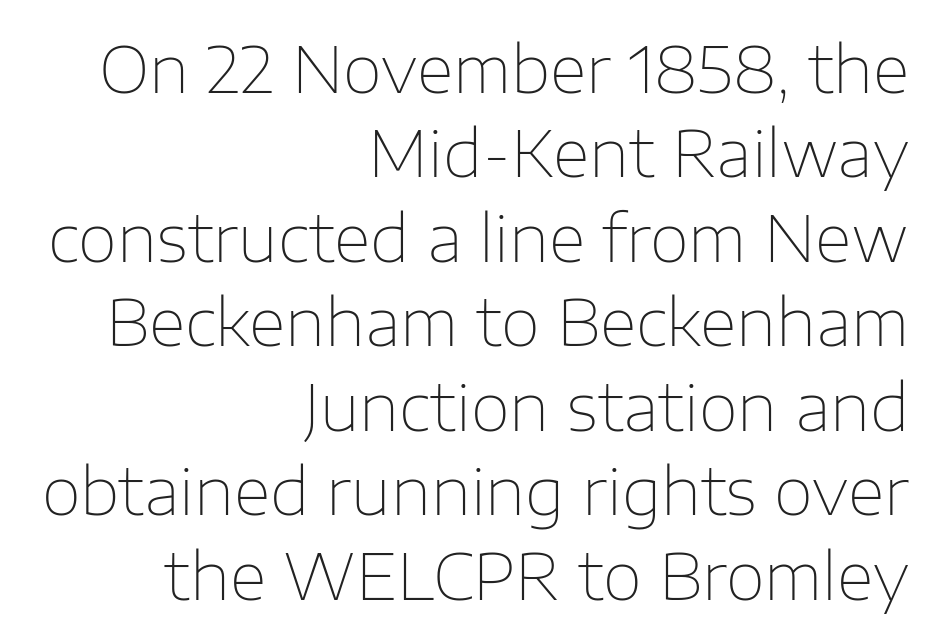
You could call the tracking neutral — neither tight nor loose. The font sits on the lighter half of the weight spectrum, regular included. The glyphs are unaccompanied by any horizontal stroke below them. This block has exactly the height ordinary leading produces. These lines are set flush right with a ragged left edge. Unlike a traditional serif, this face leaves its strokes unadorned.
